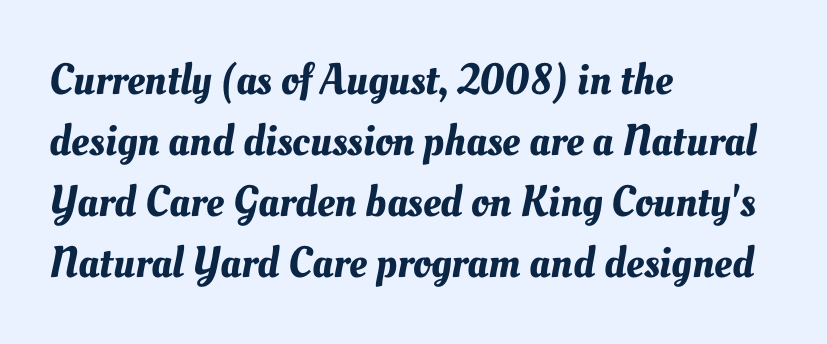
Is this a fixed-width face? No — the glyphs have proportional, varying widths. The passage shown has conventional tracking throughout. Where is the straight margin? On the left. Bare-footed words on every line. Regarding leading, the lines here are spaced in the standard way.
